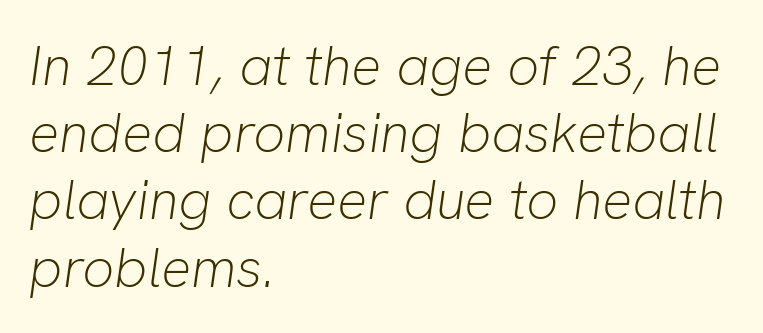
Q: Is the text bold? A: No.
Q: Is the text italic (slanted)? A: Yes, it leans right by about 8 degrees.
Q: Is the text underlined? A: No.
Q: How is the paragraph aligned? A: Left-aligned.
Q: Is the spacing between letters normal or unusually wide? A: Normal.
Q: Width (condensed, normal, or wide)? A: Normal.
Q: Stroke contrast? A: Low.
Q: x-height? A: Medium.
Q: Monospaced? A: No.
